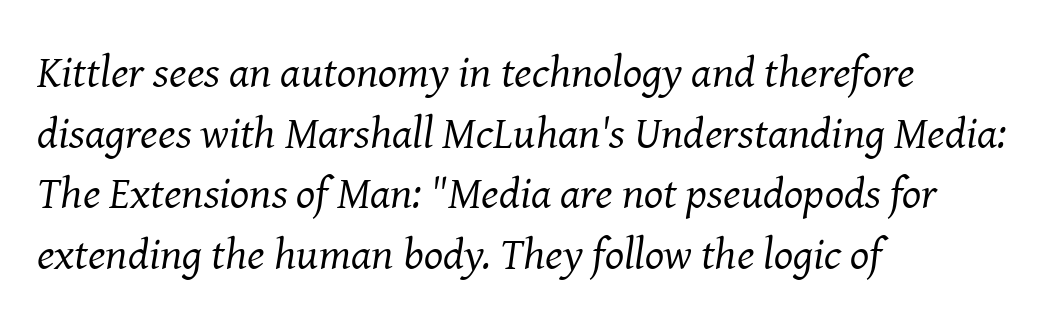
The image shows 45 px regular-weight serif type, italic (leaning right); set left-aligned, normal line spacing (1.35x), normal letter spacing, not underlined; medium stroke contrast and a medium x-height.
